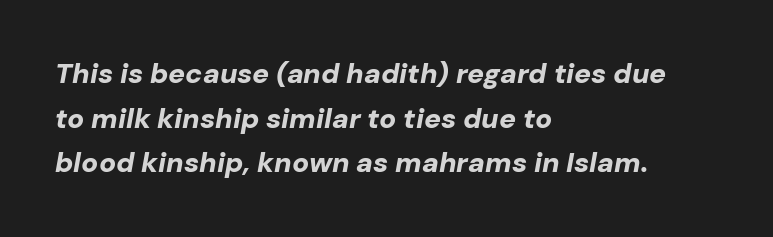
{"italic": "yes", "lean": "right", "slant_degrees": 10, "bold": "yes", "weight": "bold", "width": "normal", "stroke_contrast": "low", "x_height": "medium", "monospaced": "no", "underline": "no", "align": "left", "line_spacing": "normal", "line_spacing_ratio": 1.59, "letter_spacing": "normal", "letter_spacing_em": 0.0, "glyph_px": 28}
